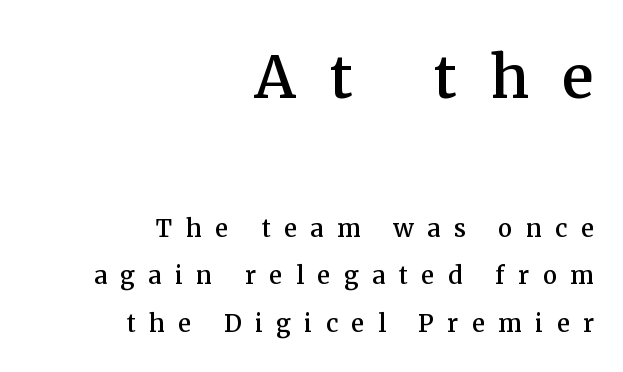
{"serif": "yes", "italic": "no", "width": "normal", "stroke_contrast": "medium", "x_height": "medium", "monospaced": "no", "underline": "no", "align": "right", "line_spacing": "normal", "line_spacing_ratio": 1.48, "letter_spacing": "wide", "letter_spacing_em": 0.42, "larger_block": "first", "size_ratio": 2.47, "glyph_px": 79}
